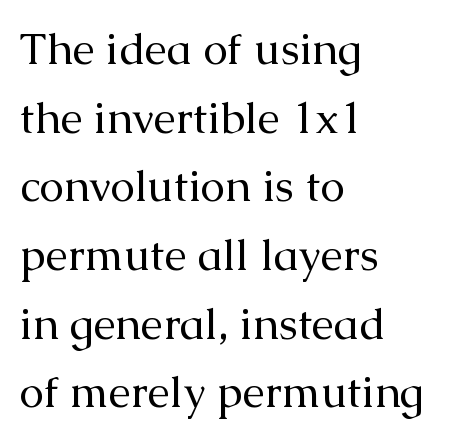
In terms of leading, this rendering sits right in the middle. Casual observation: everything's shoved over to the left. A bare baseline throughout the passage. The rendering uses natural spacing where letterforms have individual widths. Caption: standard tracking, unaltered.
